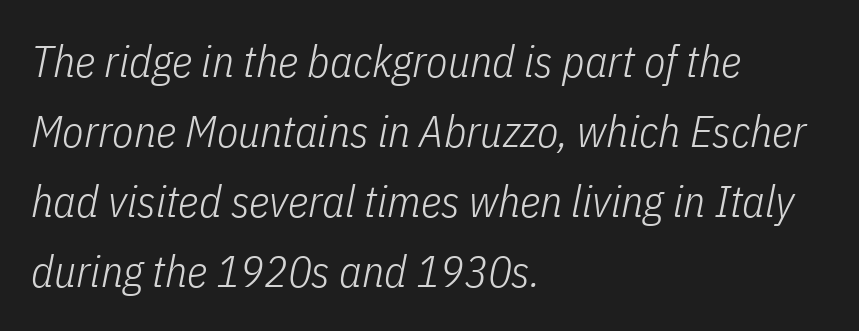
{"italic": "yes", "lean": "right", "slant_degrees": 11, "bold": "no", "weight": "light", "width": "condensed", "stroke_contrast": "low", "x_height": "medium", "monospaced": "no", "underline": "no", "align": "left", "line_spacing": "normal", "line_spacing_ratio": 1.59, "letter_spacing": "normal", "letter_spacing_em": 0.0, "glyph_px": 44}
